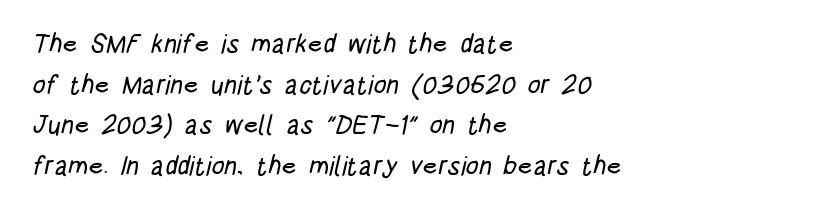
The letterforms sit shoulder to shoulder at normal distance. Successive baselines arrive at the customary interval. Beneath every word, the page is bare. The lines in this sample share a left origin and differ only in where they stop.
